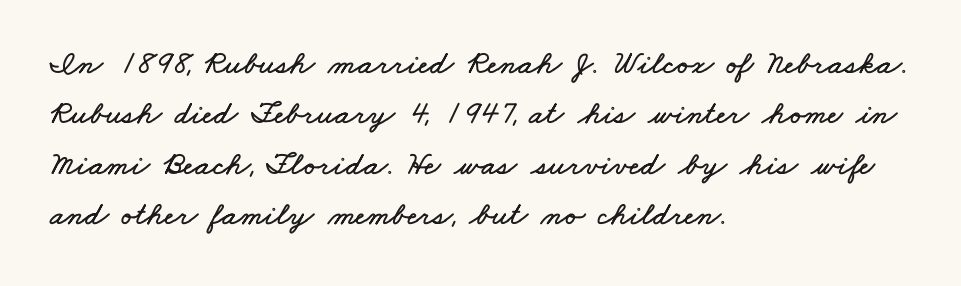
The image shows 33 px wide type; set left-aligned, normal line spacing (1.53x), normal letter spacing, not underlined; low stroke contrast and a small x-height.
